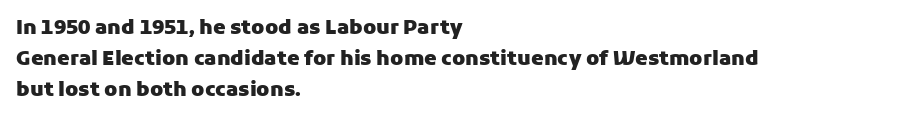
{"italic": "no", "bold": "yes", "underline": "no", "align": "left", "line_spacing": "normal", "line_spacing_ratio": 1.56, "letter_spacing": "normal", "letter_spacing_em": 0.0, "glyph_px": 20}
